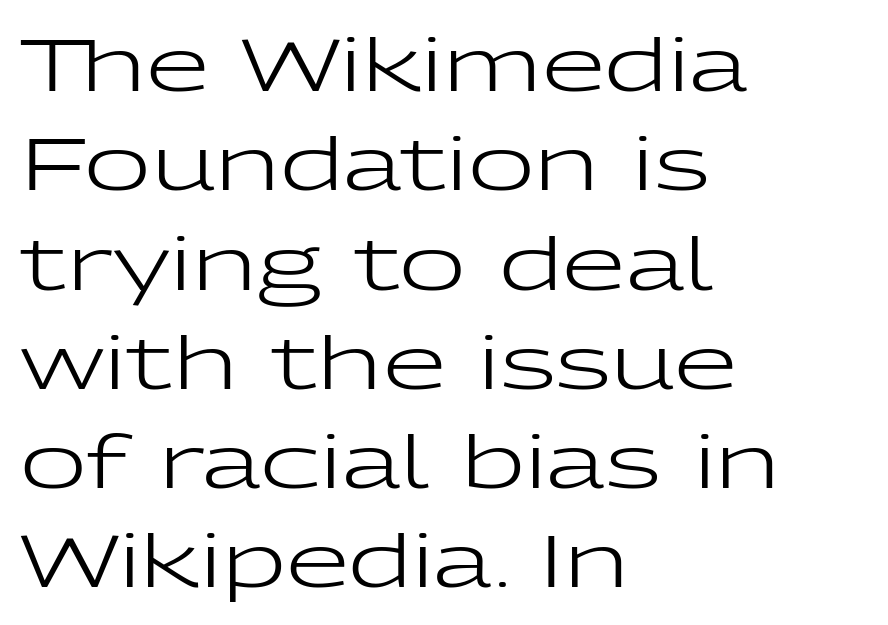
{"serif": "no", "italic": "no", "bold": "no", "weight": "regular", "width": "wide", "stroke_contrast": "low", "x_height": "medium", "monospaced": "no", "underline": "no", "align": "left", "line_spacing": "normal", "line_spacing_ratio": 1.36, "letter_spacing": "normal", "letter_spacing_em": 0.0, "glyph_px": 73}
